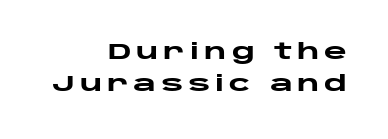
Characters remain perfectly vertical along every line. Honestly, the letter spacing is so wide it's the main thing you notice. Strokes here are thick enough to call this a true bold. The compositor pushed each line to the right boundary. Vertically, the passage feels balanced, rows spaced as you'd expect. The gap between lines stays unmarked.
